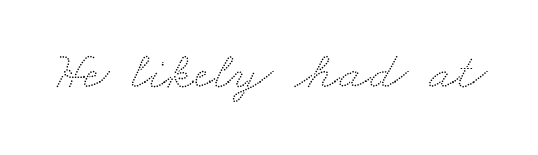
Q: Is the text underlined? A: No.
Q: Is the spacing between letters normal or unusually wide? A: Normal.
Q: Width (condensed, normal, or wide)? A: Wide.
Q: Stroke contrast? A: Low.
Q: x-height? A: Small.
Q: Monospaced? A: No.
